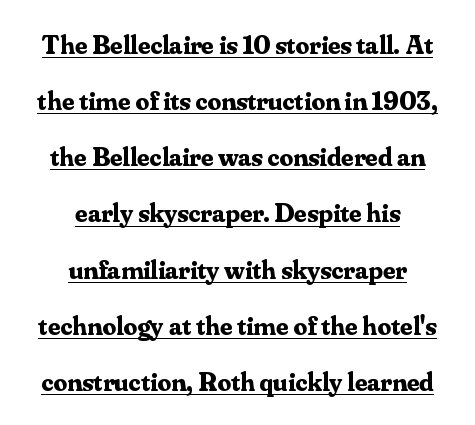
{"italic": "no", "bold": "yes", "underline": "yes", "align": "center", "line_spacing": "loose", "line_spacing_ratio": 2.08, "letter_spacing": "normal", "letter_spacing_em": 0.0, "glyph_px": 27}
